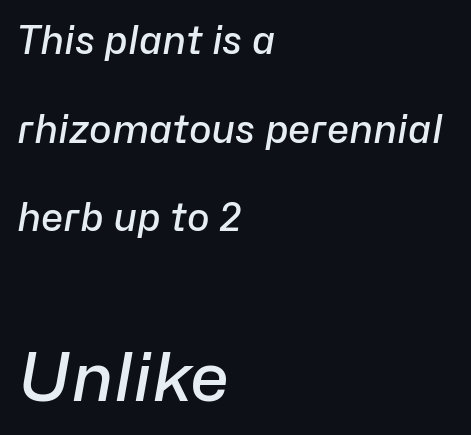
{"italic": "yes", "lean": "right", "slant_degrees": 10, "bold": "semi", "weight": "semibold", "width": "normal", "stroke_contrast": "low", "x_height": "medium", "monospaced": "no", "underline": "no", "align": "left", "line_spacing": "loose", "line_spacing_ratio": 2.33, "letter_spacing": "normal", "letter_spacing_em": 0.0, "larger_block": "second", "size_ratio": 1.76, "glyph_px": 67}
